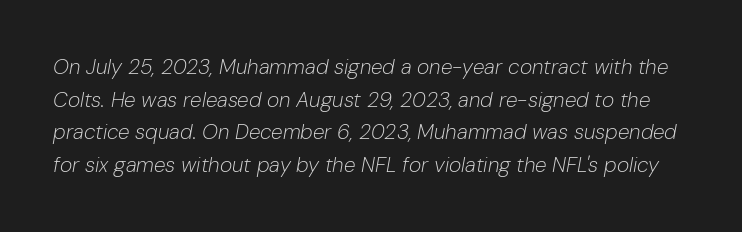
Q: Is the text bold? A: No.
Q: Is the text italic (slanted)? A: Yes, it leans right by about 10 degrees.
Q: Is the text underlined? A: No.
Q: Is the spacing between letters normal or unusually wide? A: Normal.
Q: Is the spacing between lines tight, normal or loose? A: Normal.
